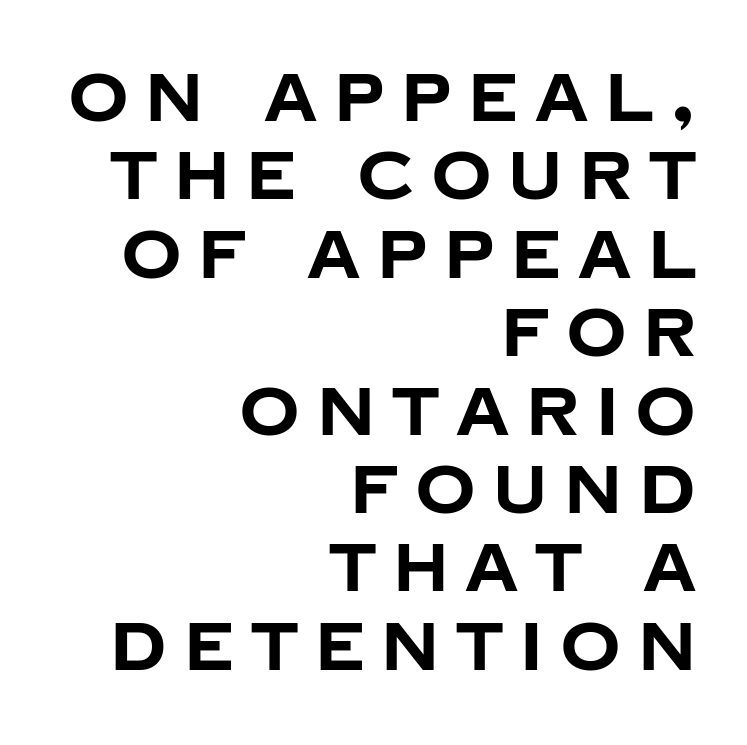
Italic: no, the glyphs are upright roman. Lines of text with bare space underneath. Leftover space on each line is placed entirely before the opening word. Typesetter's note: full bold, strokes at maximum text heaviness. Font category for this specimen: sans-serif. Observe the wide spacing: letters keep a clear distance from each other.
